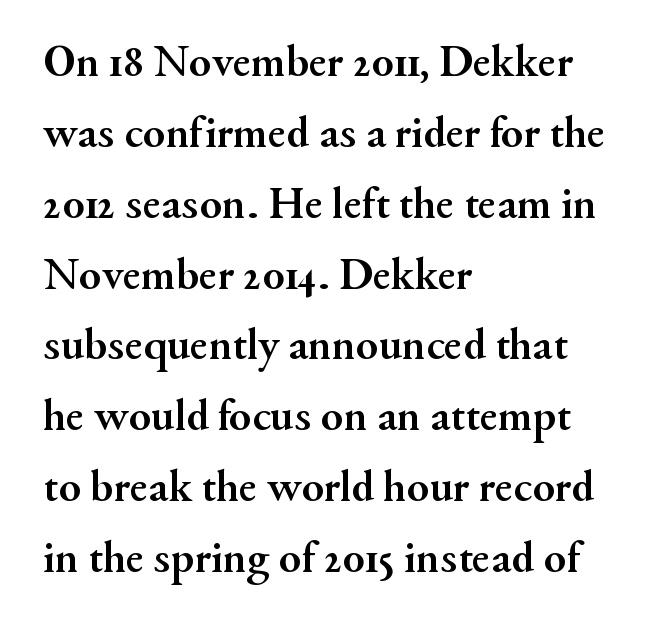
The image shows 46 px semibold serif type, upright; set left-aligned, normal line spacing (1.54x), normal letter spacing, not underlined; medium stroke contrast and a small x-height.
